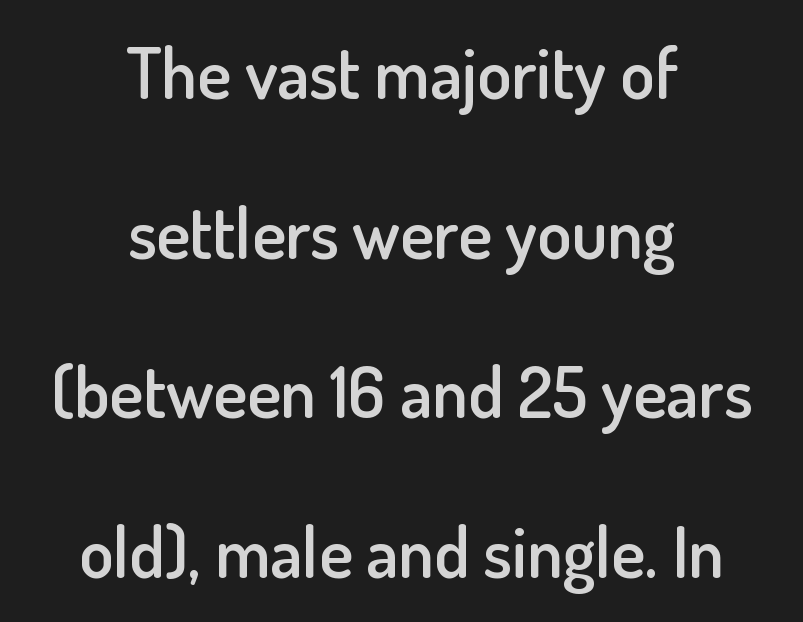
Unlike italic type, these characters show no tilt at all. A typesetter would call this zero additional tracking. A typesetter would call this proportional, since set widths differ per character. The rendering positions every line midway between the sides.
